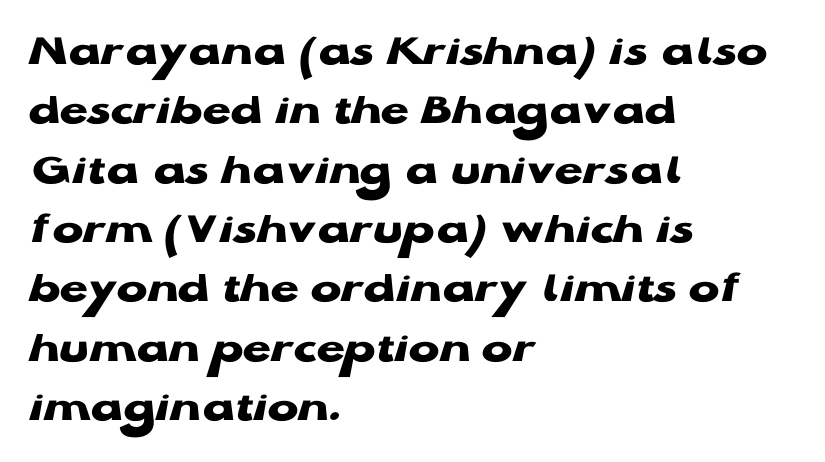
Q: Is the text bold? A: Yes.
Q: Is the text italic (slanted)? A: No, it is upright.
Q: Is the typeface a serif or a sans-serif typeface? A: Sans-serif.
Q: Is the text underlined? A: No.
Q: How is the paragraph aligned? A: Left-aligned.
Q: Is the spacing between letters normal or unusually wide? A: Normal.
Q: Is the spacing between lines tight, normal or loose? A: Normal.
Q: Width (condensed, normal, or wide)? A: Wide.
Q: Stroke contrast? A: Low.
Q: x-height? A: Medium.
Q: Monospaced? A: No.
